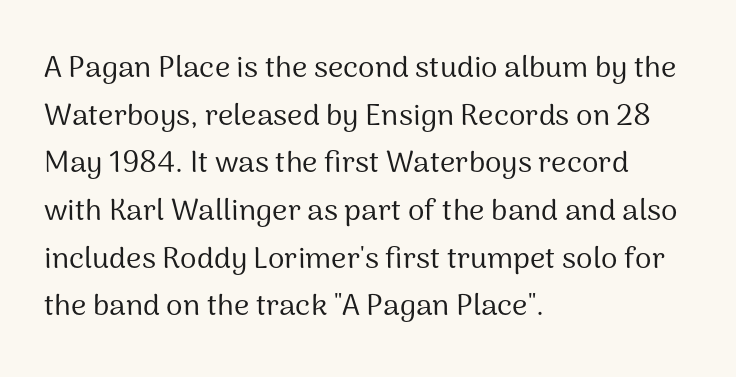
Q: Is the text bold? A: No.
Q: Is the text italic (slanted)? A: No, it is upright.
Q: Is the typeface a serif or a sans-serif typeface? A: Sans-serif.
Q: Is the text underlined? A: No.
Q: How is the paragraph aligned? A: Left-aligned.
Q: Is the spacing between letters normal or unusually wide? A: Normal.
Q: Is the spacing between lines tight, normal or loose? A: Normal.
Q: Width (condensed, normal, or wide)? A: Normal.
Q: Stroke contrast? A: Medium.
Q: x-height? A: Medium.
Q: Monospaced? A: No.
